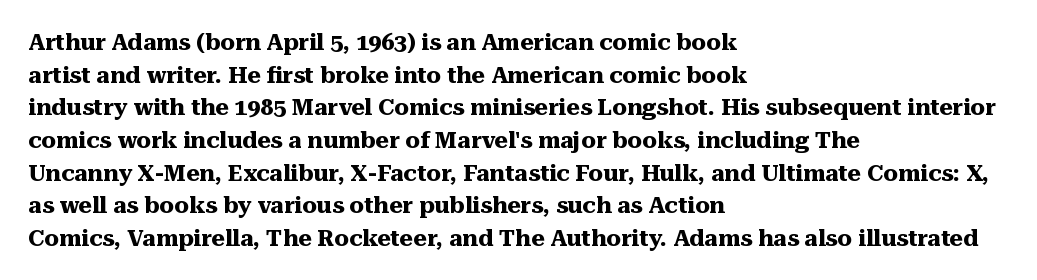
{"italic": "no", "bold": "yes", "underline": "no", "align": "left", "line_spacing": "normal", "line_spacing_ratio": 1.42, "letter_spacing": "normal", "letter_spacing_em": 0.0, "glyph_px": 23}
